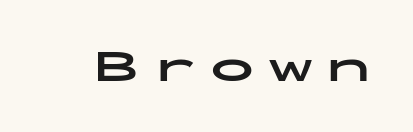
Q: Is the text bold? A: Yes.
Q: Is the text italic (slanted)? A: No, it is upright.
Q: Is the typeface a serif or a sans-serif typeface? A: Sans-serif.
Q: Is the text underlined? A: No.
Q: Is the spacing between letters normal or unusually wide? A: Unusually wide.
Q: Width (condensed, normal, or wide)? A: Wide.
Q: Stroke contrast? A: Low.
Q: x-height? A: Medium.
Q: Monospaced? A: Yes.
